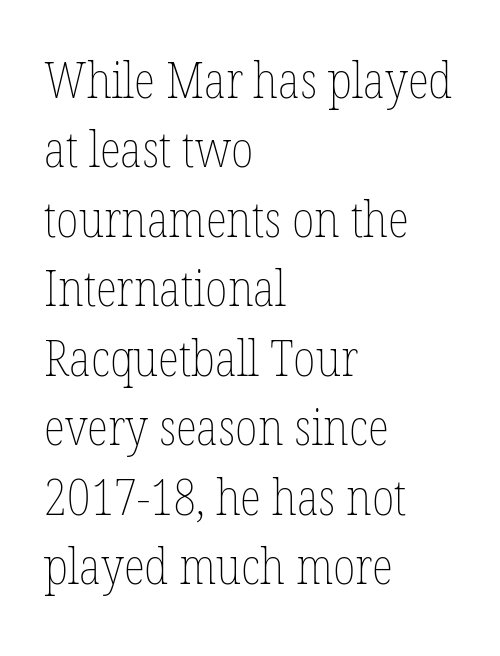
Varying glyph widths throughout — classic text-font behaviour. The lines in this sample share a left origin and differ only in where they stop. The specimen reads as upright at a glance. No chunkiness to these letters — they're not bold. This sample uses plain, unmodified letter spacing. Honestly, there is no underline to notice here at all.
